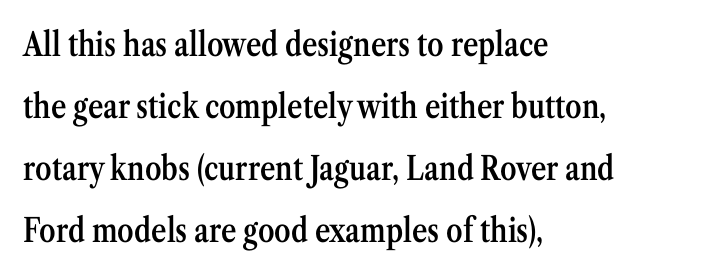
The image shows 33 px semibold, condensed serif type, upright; set left-aligned, line spacing 1.88x, normal letter spacing, not underlined; medium stroke contrast and a medium x-height.
